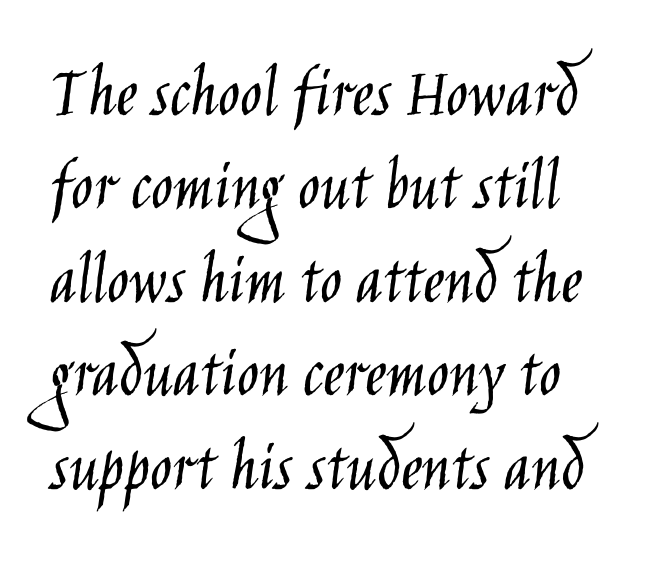
These lines stack with their left ends in a neat column. If you measured baseline to baseline, you'd find a middling distance. These glyphs show unthickened strokes, regular width or finer.
